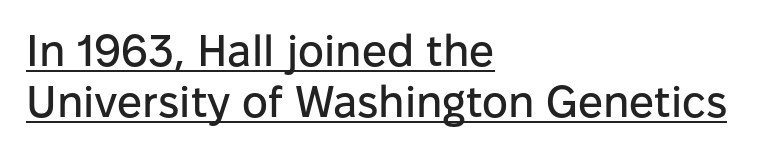
These lines were composed using upright roman letters. You could not count columns in this text — the font is proportionally spaced. The space between consecutive lines is stingy. Left-aligned paragraph, ragged on the right. Looks like someone drew a line under every word here. Font category for this specimen: sans-serif.
